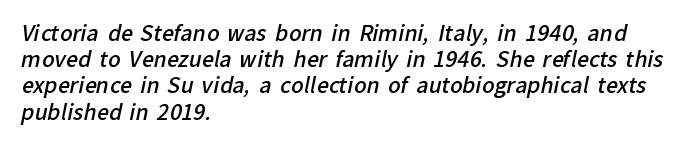
Q: Is the text bold? A: Semi-bold.
Q: Is the text underlined? A: No.
Q: How is the paragraph aligned? A: Left-aligned.
Q: Is the spacing between letters normal or unusually wide? A: Normal.
Q: Is the spacing between lines tight, normal or loose? A: Normal.
